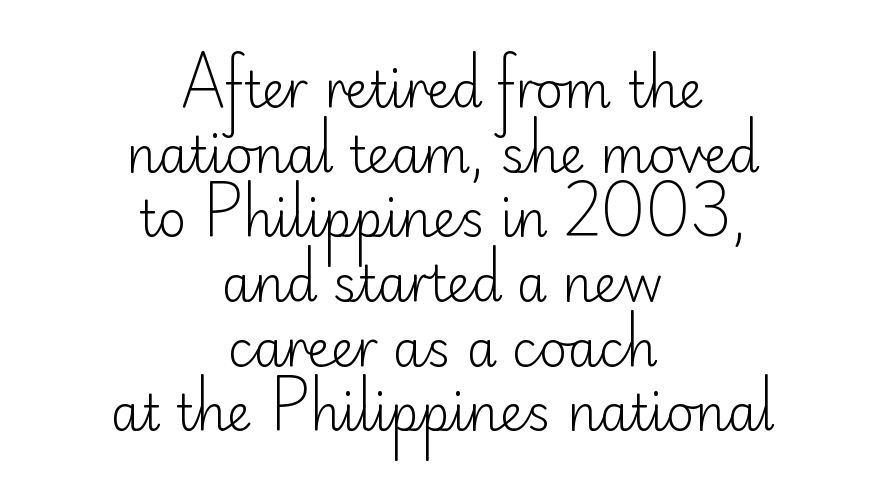
This rendering uses center alignment, leaving both contours irregular but symmetric. Look at the tracking — it's just the regular setting, nothing added. The specimen omits any rule beneath the text block's lines. Character widths vary here, with narrow letters taking less room than wide ones.
